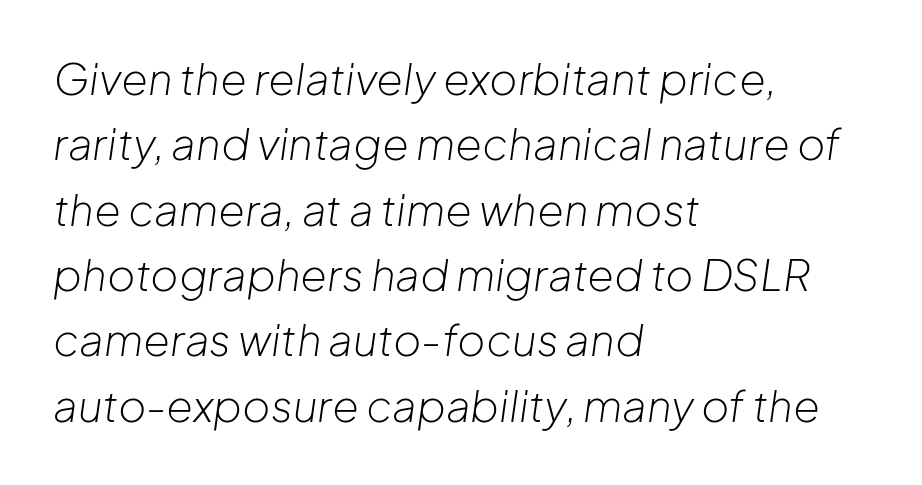
The weight tops out at a normal text grade. Teacher's note: observe the even left margin — that is flush-left alignment. The line texture is even and compact thanks to regular tracking. The rendering uses natural spacing where letterforms have individual widths. Baseline-to-baseline distance is the conventional proportion of letter height. Style check: oblique.
